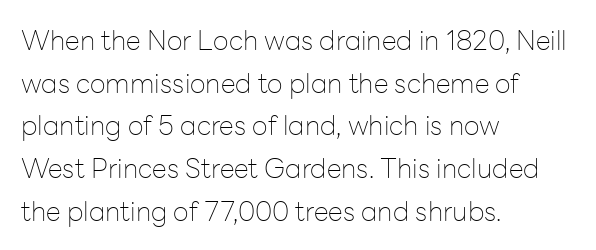
The ragged edge is on the right, which tells us the setting is flush left. Vertical strokes here are truly vertical. Heaviness? Minimal to ordinary, like unemphasized prose. Lines of text with bare space underneath.
